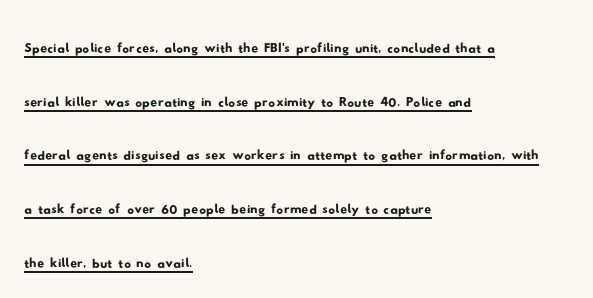
The designer went with a sans here, leaving each stem footless. The rendering uses natural spacing where letterforms have individual widths. The line-height multiplier appears to be the usual default. In terms of letterspacing, this is plain default setting. This is underlined copy, the kind a proofreader might mark for attention.
